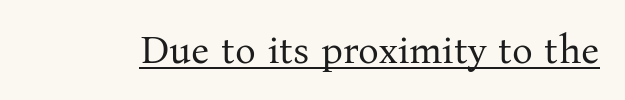
Q: Is the text bold? A: No.
Q: Is the text italic (slanted)? A: No, it is upright.
Q: Is the typeface a serif or a sans-serif typeface? A: Serif.
Q: Is the text underlined? A: Yes.
Q: Is the spacing between letters normal or unusually wide? A: Normal.
Q: Width (condensed, normal, or wide)? A: Normal.
Q: Stroke contrast? A: Medium.
Q: x-height? A: Medium.
Q: Monospaced? A: No.
